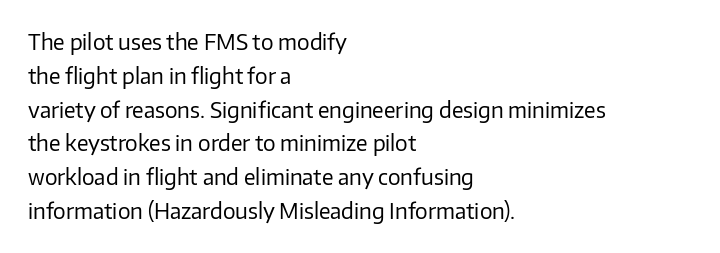
The lettering holds an erect, upright posture throughout. Compared with typical body copy, the letter spacing here is the same. In terms of leading, this rendering sits right in the middle. Descender tails drop into unmarked territory. Ink coverage per letter is moderate at most. One-word summary of the alignment: left.
